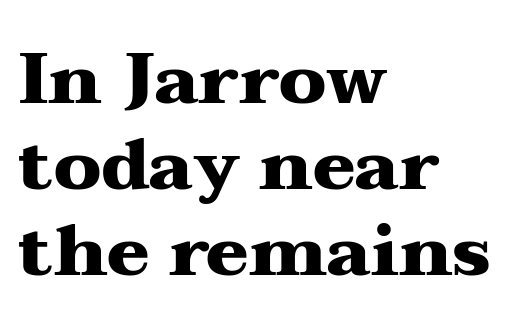
{"serif": "yes", "italic": "no", "bold": "yes", "weight": "heavy", "width": "wide", "stroke_contrast": "medium", "x_height": "medium", "monospaced": "no", "underline": "no", "align": "left", "line_spacing_ratio": 1.21, "letter_spacing": "normal", "letter_spacing_em": 0.0, "glyph_px": 71}
